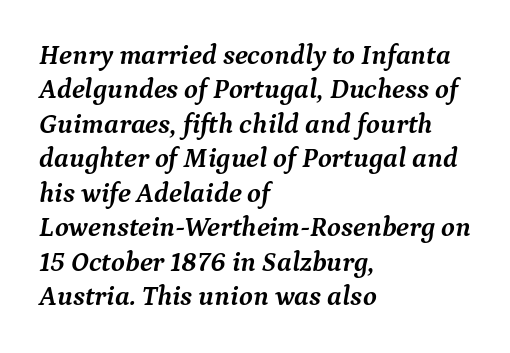
The image shows 28 px semibold serif type, italic (leaning right); set left-aligned, line spacing 1.23x, normal letter spacing, not underlined; medium stroke contrast and a medium x-height.
